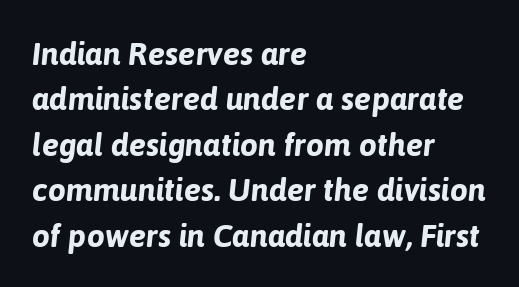
These lines are rendered in a variable-pitch font. Compared with typical body copy, the letter spacing here is the same. Heavy, bold letterforms. The specimen omits any rule beneath the text block's lines. Rows of type keep a routine distance in the vertical direction. The rendering applies a slant to the glyphs.
